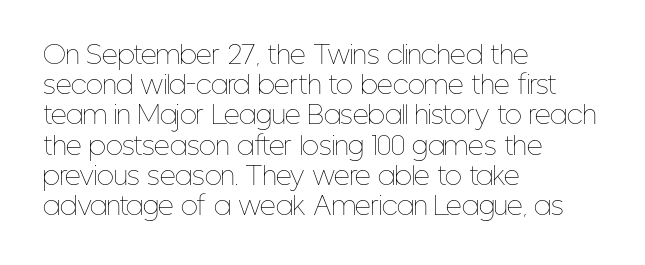
In terms of posture, this sample is upright. The rendering keeps characters at their native spacing. Caption: face not bold, strokes unweighted. The string is rendered with underlining switched off. Horizontal alignment here is leftward, the default for most running prose.
